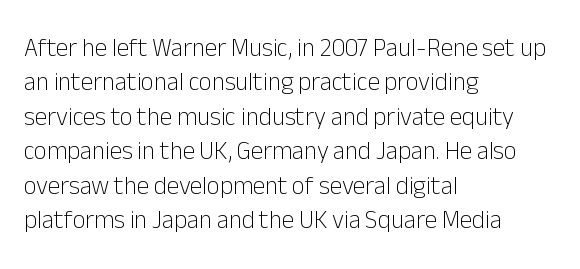
Q: Is the text bold? A: No.
Q: Is the text italic (slanted)? A: No, it is upright.
Q: Is the text underlined? A: No.
Q: How is the paragraph aligned? A: Left-aligned.
Q: Is the spacing between letters normal or unusually wide? A: Normal.
Q: Is the spacing between lines tight, normal or loose? A: Normal.
